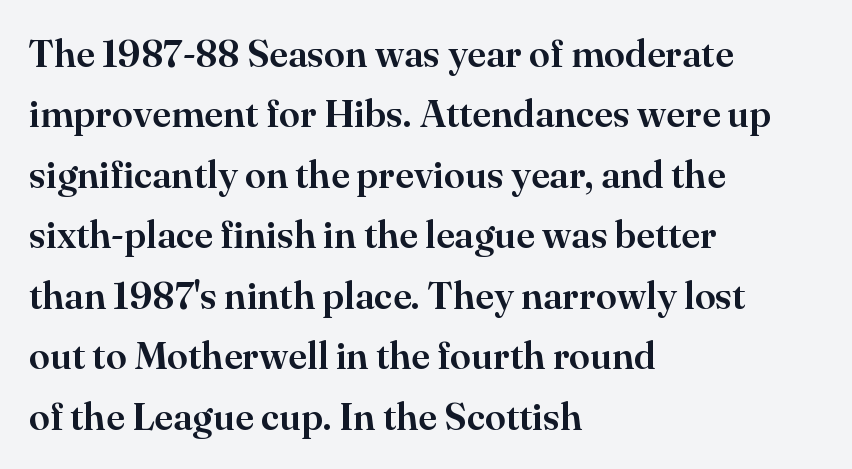
Q: Is the text italic (slanted)? A: No, it is upright.
Q: Is the typeface a serif or a sans-serif typeface? A: Serif.
Q: Is the text underlined? A: No.
Q: How is the paragraph aligned? A: Left-aligned.
Q: Is the spacing between letters normal or unusually wide? A: Normal.
Q: Is the spacing between lines tight, normal or loose? A: Normal.
Q: Width (condensed, normal, or wide)? A: Normal.
Q: Stroke contrast? A: High.
Q: x-height? A: Small.
Q: Monospaced? A: No.
